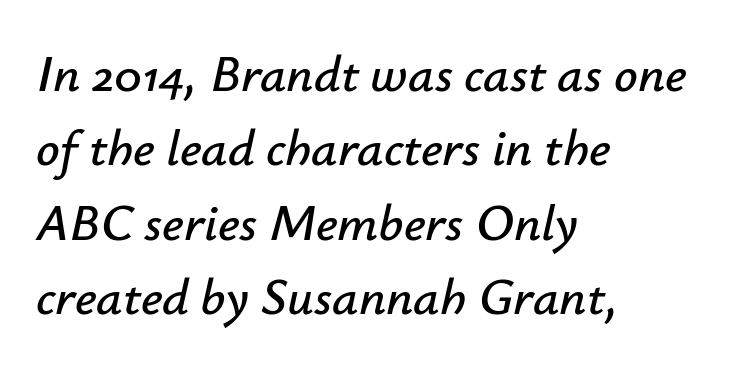
Q: Is the text italic (slanted)? A: Yes, it leans right by about 12 degrees.
Q: Is the text underlined? A: No.
Q: How is the paragraph aligned? A: Left-aligned.
Q: Is the spacing between letters normal or unusually wide? A: Normal.
Q: Is the spacing between lines tight, normal or loose? A: Normal.
Q: Width (condensed, normal, or wide)? A: Normal.
Q: Stroke contrast? A: Low.
Q: x-height? A: Small.
Q: Monospaced? A: No.
